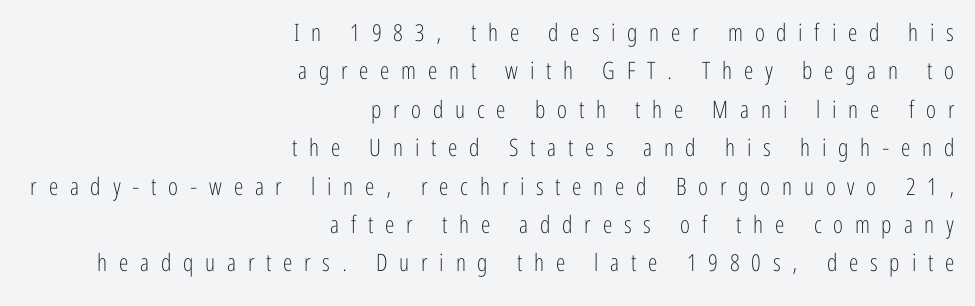
{"italic": "no", "bold": "no", "underline": "no", "align": "right", "line_spacing": "normal", "line_spacing_ratio": 1.6, "letter_spacing": "wide", "letter_spacing_em": 0.49, "glyph_px": 24}
